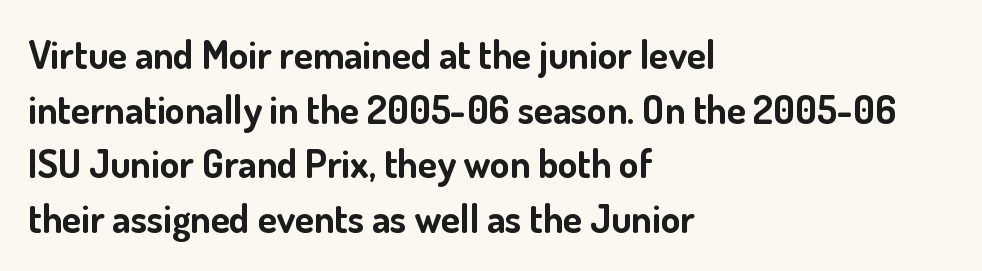
Students, note that the glyphs here touch the page at normal intervals. Each letter's strokes conclude bluntly, with no projecting serifs. The letters stand upright; this is a roman face. I'd describe the lettering as bold — thick and assertive. Regular leading.
